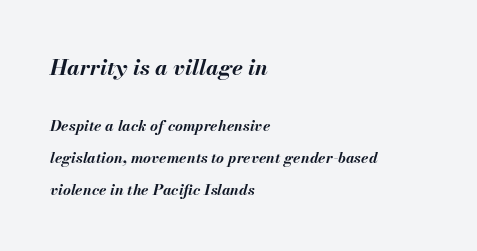
Q: Is the text bold? A: Yes.
Q: Is the text italic (slanted)? A: Yes, it leans right by about 13 degrees.
Q: Is the text underlined? A: No.
Q: How is the paragraph aligned? A: Left-aligned.
Q: Is the spacing between letters normal or unusually wide? A: Normal.
Q: Is the spacing between lines tight, normal or loose? A: Loose.
Q: Which block of text is set in a larger size, the first (top) or the second (bottom)? A: The first (top) one.
